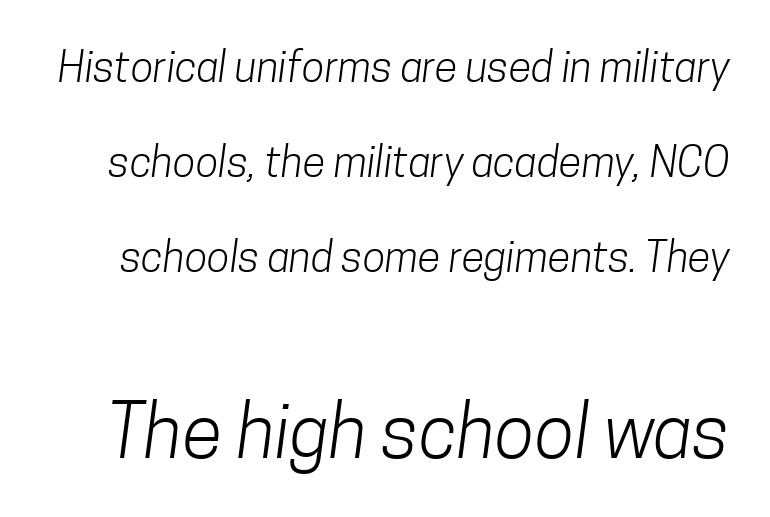
{"serif": "no", "bold": "no", "weight": "light", "width": "condensed", "stroke_contrast": "low", "x_height": "medium", "monospaced": "no", "underline": "no", "line_spacing": "loose", "line_spacing_ratio": 2.26, "letter_spacing": "normal", "letter_spacing_em": 0.0, "larger_block": "second", "size_ratio": 1.76, "glyph_px": 74}
